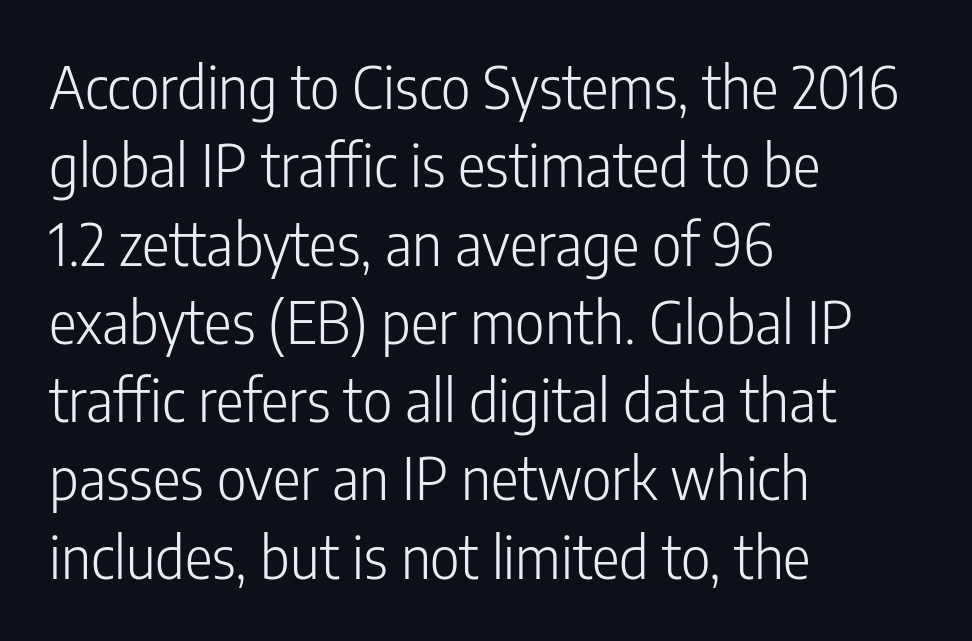
The image shows 58 px light, condensed sans-serif type, upright; set left-aligned, normal line spacing (1.35x), normal letter spacing, not underlined; low stroke contrast and a medium x-height.
